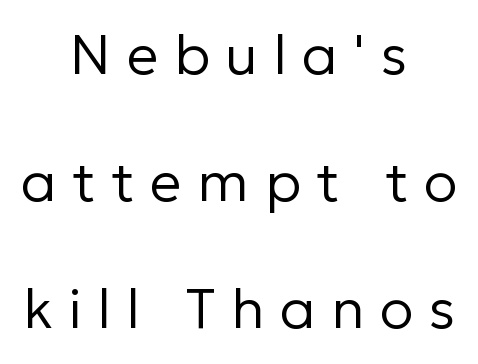
Q: Is the text bold? A: No.
Q: Is the text italic (slanted)? A: No, it is upright.
Q: Is the typeface a serif or a sans-serif typeface? A: Sans-serif.
Q: Is the text underlined? A: No.
Q: How is the paragraph aligned? A: Centered.
Q: Is the spacing between letters normal or unusually wide? A: Unusually wide.
Q: Is the spacing between lines tight, normal or loose? A: Loose.
Q: Width (condensed, normal, or wide)? A: Normal.
Q: Stroke contrast? A: Low.
Q: x-height? A: Medium.
Q: Monospaced? A: No.
